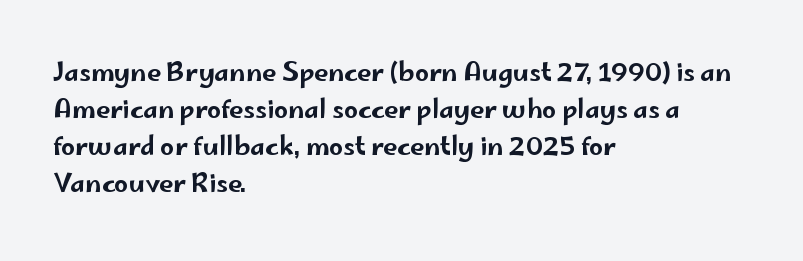
{"italic": "no", "underline": "no", "align": "left", "line_spacing": "normal", "line_spacing_ratio": 1.48, "letter_spacing": "normal", "letter_spacing_em": 0.0, "glyph_px": 25}
